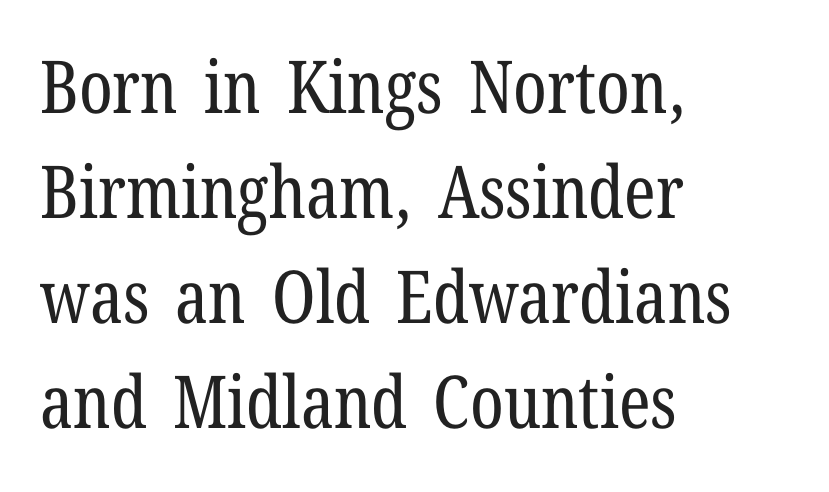
The image shows 73 px regular-weight, condensed serif type, upright; set left-aligned, normal line spacing (1.44x), normal letter spacing, not underlined; low stroke contrast and a medium x-height.
